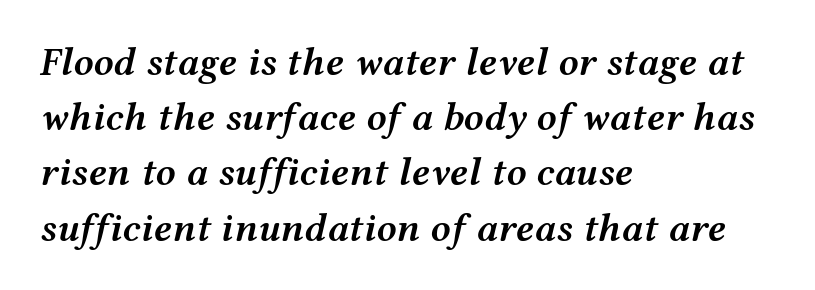
{"italic": "yes", "lean": "right", "slant_degrees": 12, "bold": "semi", "weight": "semibold", "width": "wide", "stroke_contrast": "medium", "x_height": "medium", "monospaced": "no", "underline": "no", "align": "left", "line_spacing": "normal", "line_spacing_ratio": 1.38, "letter_spacing": "normal", "letter_spacing_em": 0.0, "glyph_px": 40}
